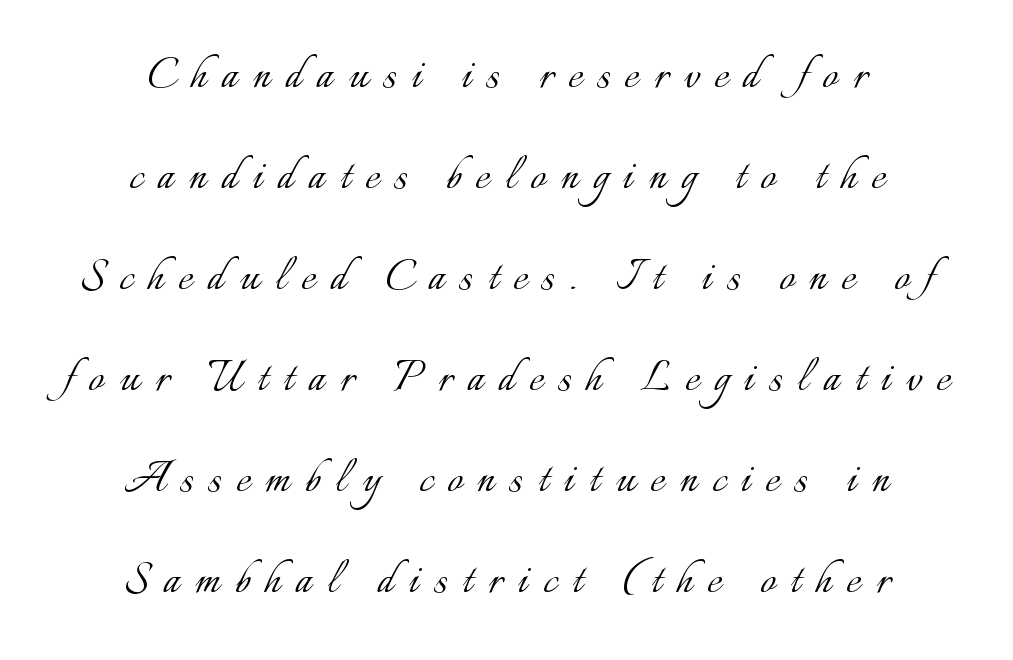
Is this a heavy cut? Hardly; it is regular or lighter. The specimen omits any rule beneath the text block's lines. The type is letterspaced generously, with wide tracking. If you folded the block vertically in half, each line would mirror itself in length.
